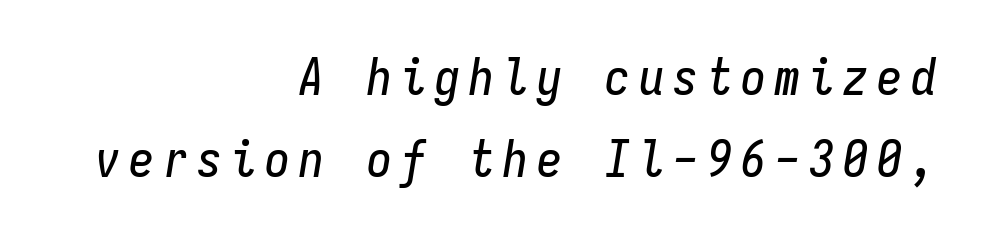
Q: Is the text italic (slanted)? A: Yes, it leans right by about 9 degrees.
Q: Is the text underlined? A: No.
Q: How is the paragraph aligned? A: Right-aligned.
Q: Is the spacing between lines tight, normal or loose? A: Normal.
Q: Width (condensed, normal, or wide)? A: Condensed.
Q: Stroke contrast? A: Low.
Q: x-height? A: Medium.
Q: Monospaced? A: Yes.
